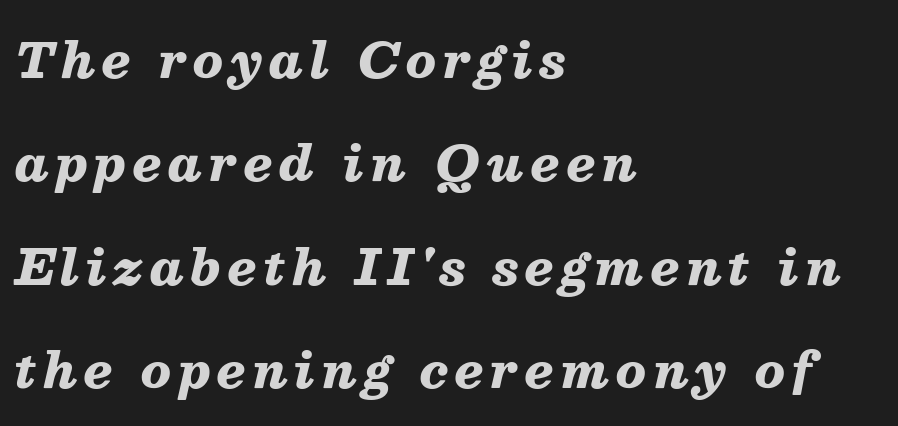
Looking at the ascenders, they clearly lean. Glance below the letters and you will spot only blank space. The block of text is sparse from top to bottom, with ample space between rows. Each letter keeps its own natural width here, so spacing adapts to shape. Typographic density is high because the face is bold. Each line starts at the same left margin while the right side varies.
